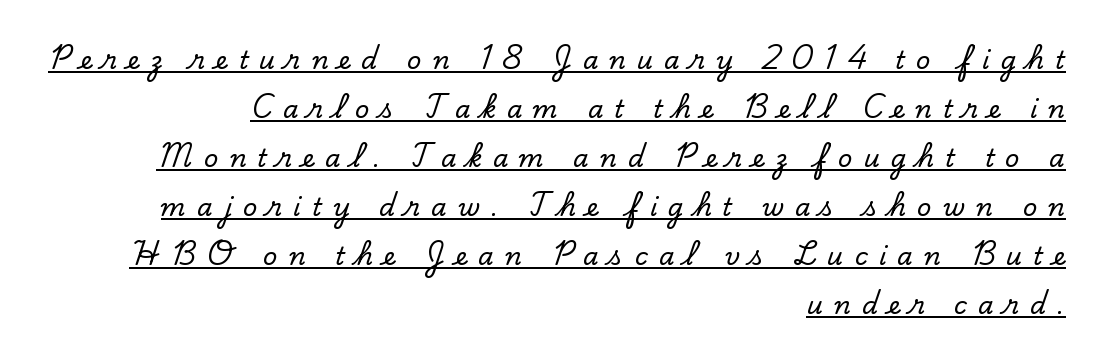
{"underline": "yes", "align": "right", "line_spacing": "loose", "line_spacing_ratio": 1.96, "letter_spacing": "wide", "letter_spacing_em": 0.44, "glyph_px": 25}
